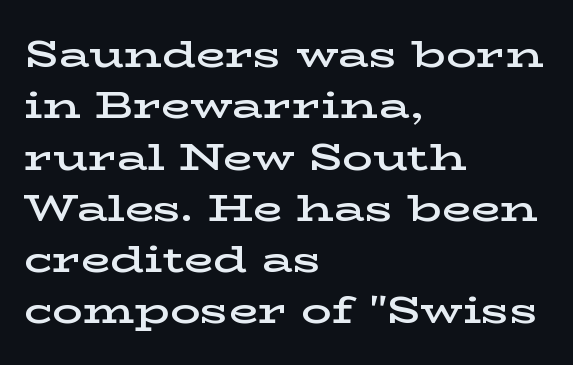
The image shows 38 px semibold, wide serif type, upright; set left-aligned, normal line spacing (1.35x), normal letter spacing, not underlined; low stroke contrast and a medium x-height.
